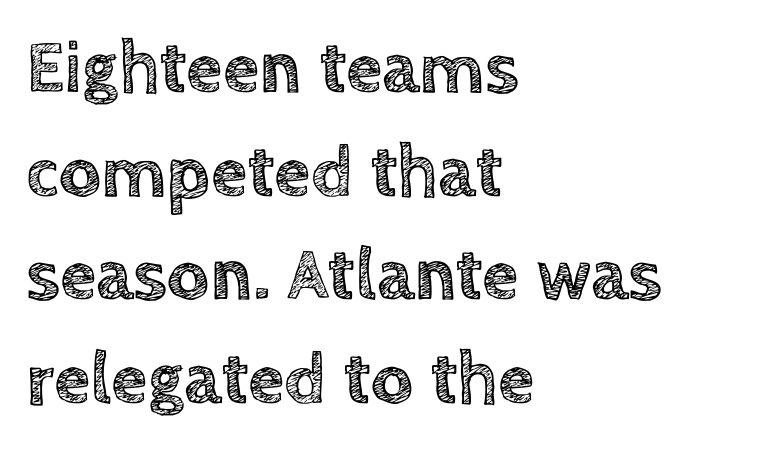
Designer's note — italics off, roman on. The passage shown is typed in a proportional face where columns would drift. This block has exactly the height ordinary leading produces. A bare baseline throughout the passage.
